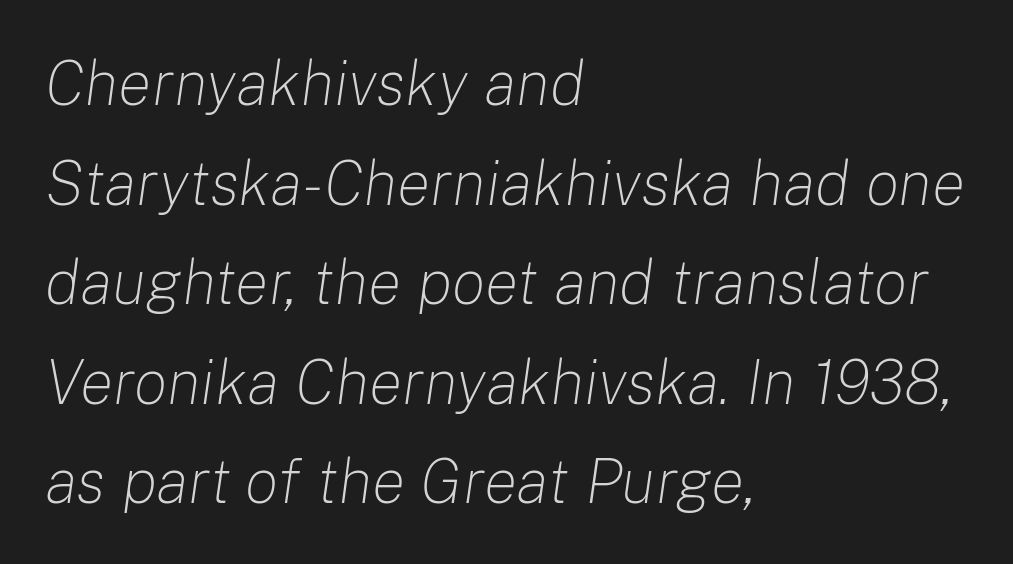
Q: Is the text bold? A: No.
Q: Is the text italic (slanted)? A: Yes, it leans right by about 8 degrees.
Q: Is the text underlined? A: No.
Q: How is the paragraph aligned? A: Left-aligned.
Q: Is the spacing between letters normal or unusually wide? A: Normal.
Q: Is the spacing between lines tight, normal or loose? A: Normal.
Q: Width (condensed, normal, or wide)? A: Normal.
Q: Stroke contrast? A: Low.
Q: x-height? A: Medium.
Q: Monospaced? A: No.
